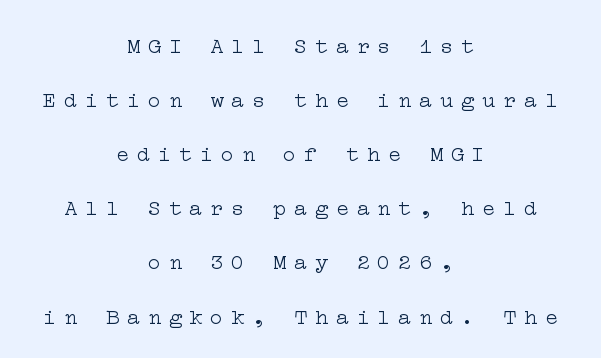
{"italic": "no", "bold": "no", "underline": "no", "align": "center", "line_spacing": "loose", "line_spacing_ratio": 2.46, "letter_spacing": "wide", "letter_spacing_em": 0.35, "glyph_px": 22}
